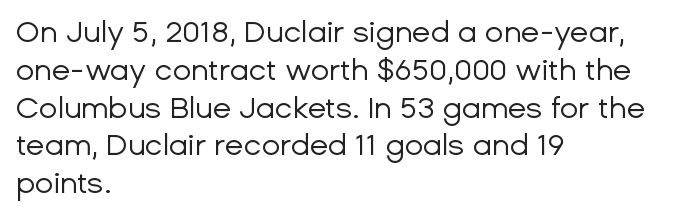
{"serif": "no", "italic": "no", "bold": "no", "weight": "regular", "width": "normal", "stroke_contrast": "low", "x_height": "medium", "monospaced": "no", "underline": "no", "align": "left", "line_spacing": "normal", "line_spacing_ratio": 1.26, "letter_spacing": "normal", "letter_spacing_em": 0.0, "glyph_px": 30}
